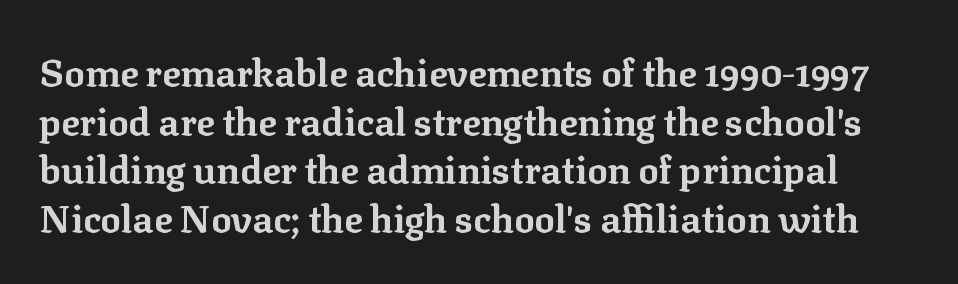
{"serif": "yes", "italic": "no", "bold": "yes", "weight": "bold", "width": "normal", "stroke_contrast": "low", "x_height": "medium", "monospaced": "no", "underline": "no", "line_spacing": "normal", "line_spacing_ratio": 1.28, "letter_spacing": "normal", "letter_spacing_em": 0.0, "glyph_px": 38}
